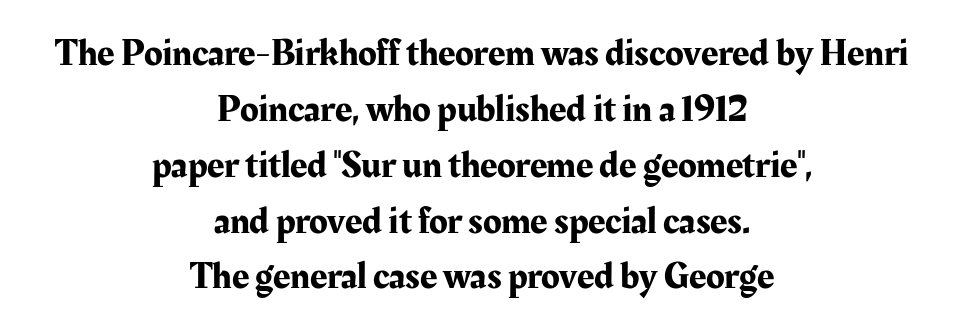
Classification — serif. Descender tails drop into unmarked territory. Proportional: the letters do not fall into vertical columns. Does the leading feel generous? No, just average.
